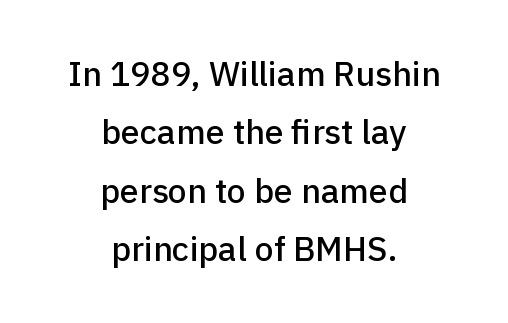
The image shows 34 px sans-serif type, upright; set centered, line spacing 1.72x, normal letter spacing, not underlined; low stroke contrast and a medium x-height.
